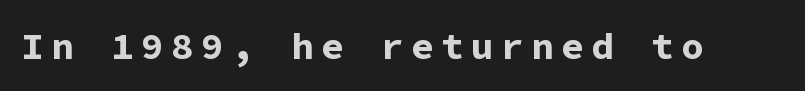
Q: Is the text bold? A: Yes.
Q: Is the text italic (slanted)? A: No, it is upright.
Q: Is the typeface a serif or a sans-serif typeface? A: Sans-serif.
Q: Is the text underlined? A: No.
Q: Width (condensed, normal, or wide)? A: Normal.
Q: Stroke contrast? A: Low.
Q: x-height? A: Medium.
Q: Monospaced? A: Yes.
